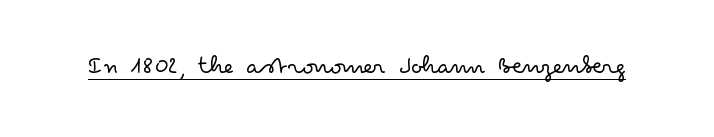
Short note: letters normally spaced. Is this a heavy cut? Hardly; it is regular or lighter. This sample uses an upright cut, with every glyph sitting square on the baseline. Is there an underline? Yes — a line sits under the letters.
